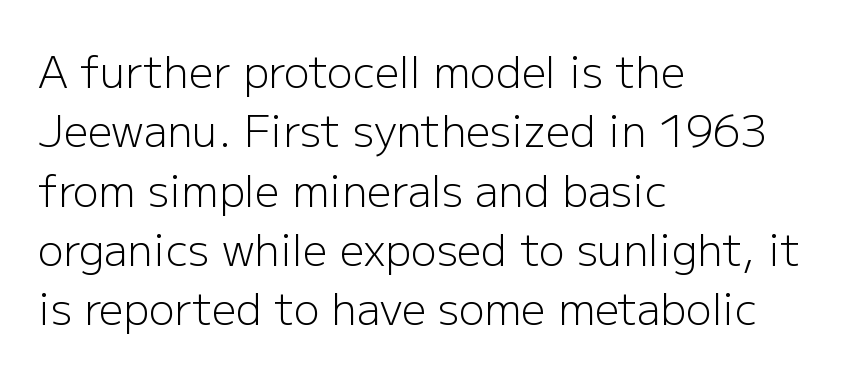
Compared with a centered layout, this one pins lines to the left instead. Baseline-to-baseline distance is the conventional proportion of letter height. Look at the tracking — it's just the regular setting, nothing added. Serifs: no, the terminals of the letterforms are clean.
